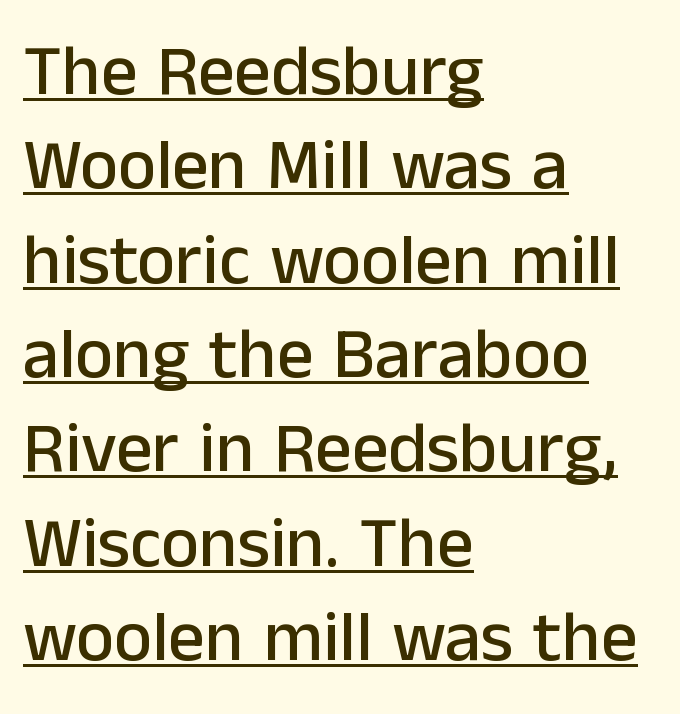
The image shows 72 px sans-serif type, upright; set left-aligned, normal line spacing (1.31x), normal letter spacing, underlined; low stroke contrast and a medium x-height.
